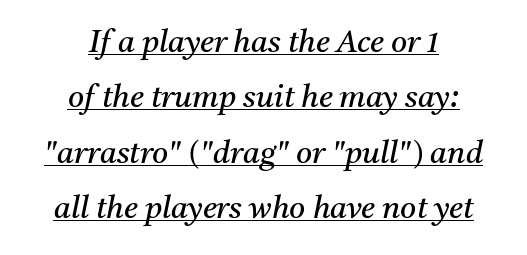
{"serif": "yes", "italic": "yes", "lean": "right", "slant_degrees": 11, "bold": "no", "weight": "regular", "width": "normal", "stroke_contrast": "medium", "x_height": "medium", "monospaced": "no", "underline": "yes", "align": "center", "line_spacing_ratio": 1.79, "letter_spacing": "normal", "letter_spacing_em": 0.0, "glyph_px": 31}
